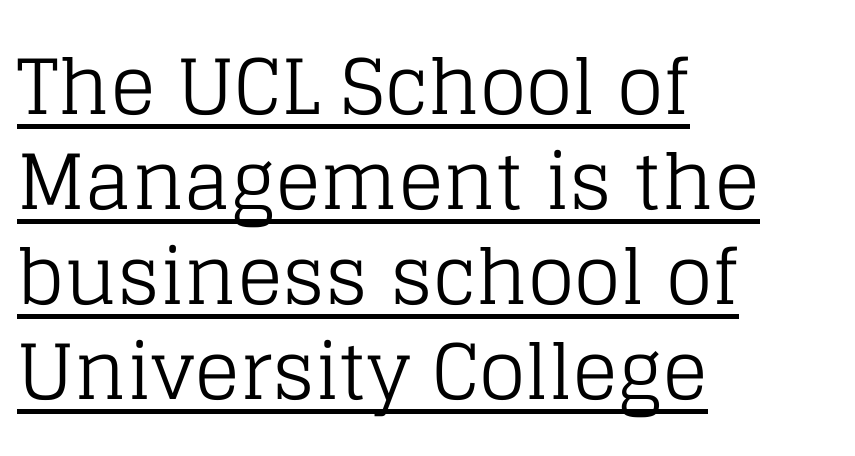
The image shows 76 px regular-weight serif type, upright; set left-aligned, normal line spacing (1.25x), normal letter spacing, underlined; low stroke contrast and a large x-height.
